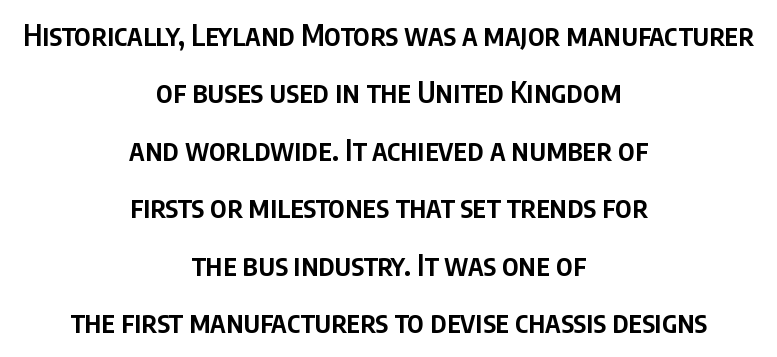
Q: Is the text bold? A: Semi-bold.
Q: Is the text italic (slanted)? A: No, it is upright.
Q: Is the typeface a serif or a sans-serif typeface? A: Sans-serif.
Q: Is the text underlined? A: No.
Q: How is the paragraph aligned? A: Centered.
Q: Is the spacing between letters normal or unusually wide? A: Normal.
Q: Is the spacing between lines tight, normal or loose? A: Loose.
Q: Width (condensed, normal, or wide)? A: Condensed.
Q: Stroke contrast? A: Low.
Q: x-height? A: Large.
Q: Monospaced? A: No.
